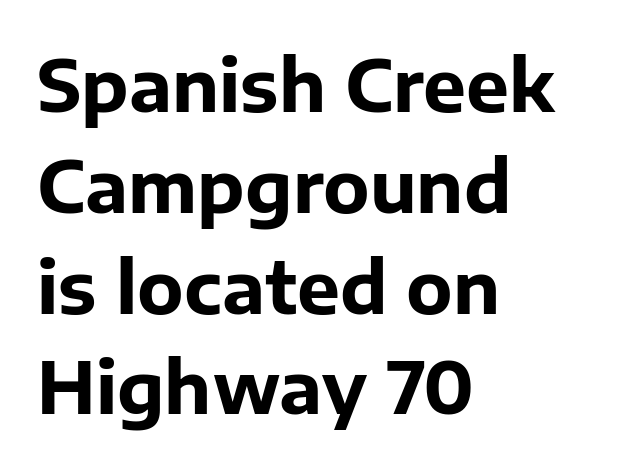
{"serif": "no", "italic": "no", "bold": "yes", "weight": "bold", "width": "normal", "stroke_contrast": "low", "x_height": "medium", "monospaced": "no", "underline": "no", "align": "left", "line_spacing": "normal", "line_spacing_ratio": 1.4, "letter_spacing": "normal", "letter_spacing_em": 0.0, "glyph_px": 72}
